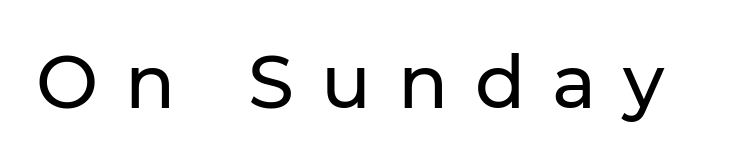
{"serif": "no", "italic": "no", "width": "normal", "stroke_contrast": "low", "x_height": "medium", "monospaced": "no", "underline": "no", "letter_spacing": "wide", "letter_spacing_em": 0.36, "glyph_px": 74}
